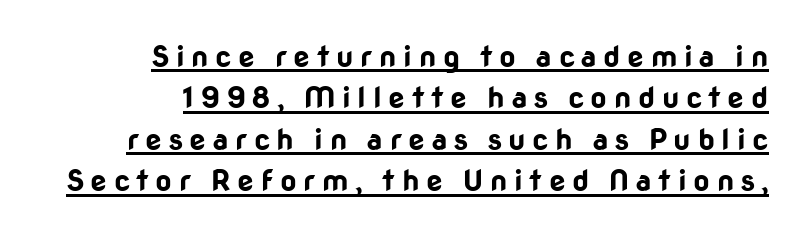
The image shows 29 px bold sans-serif type, upright; set right-aligned, normal line spacing (1.43x), unusually wide letter spacing (+0.23 em), underlined; low stroke contrast and a medium x-height.
